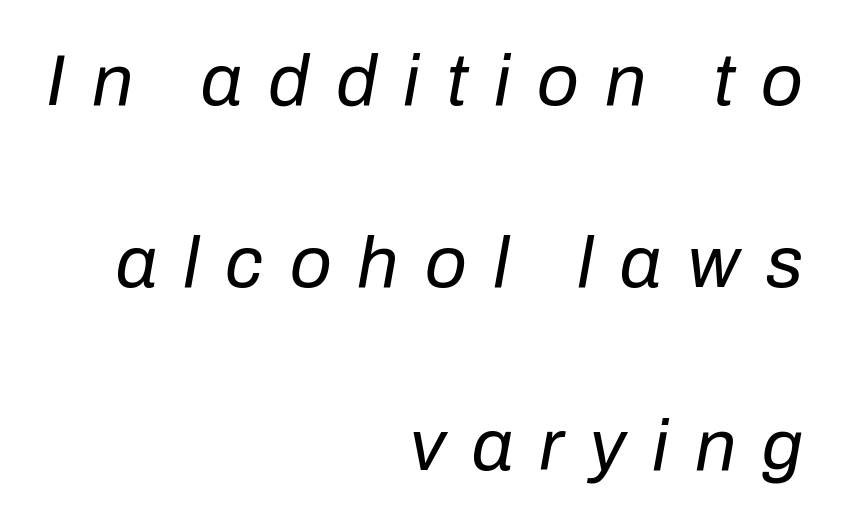
Q: Is the text bold? A: No.
Q: Is the text italic (slanted)? A: Yes, it leans right by about 10 degrees.
Q: Is the text underlined? A: No.
Q: How is the paragraph aligned? A: Right-aligned.
Q: Is the spacing between letters normal or unusually wide? A: Unusually wide.
Q: Is the spacing between lines tight, normal or loose? A: Loose.
Q: Width (condensed, normal, or wide)? A: Normal.
Q: Stroke contrast? A: Low.
Q: x-height? A: Medium.
Q: Monospaced? A: No.
